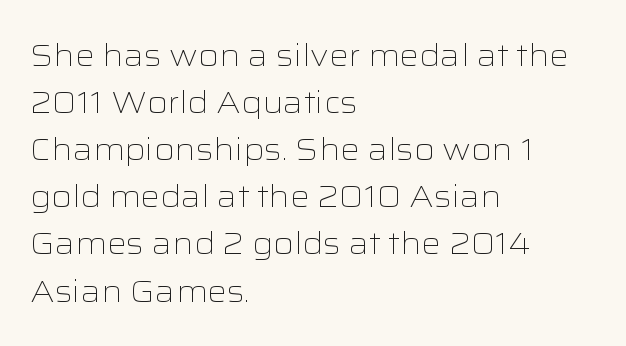
Q: Is the text bold? A: No.
Q: Is the text italic (slanted)? A: No, it is upright.
Q: Is the typeface a serif or a sans-serif typeface? A: Sans-serif.
Q: Is the text underlined? A: No.
Q: How is the paragraph aligned? A: Left-aligned.
Q: Is the spacing between letters normal or unusually wide? A: Normal.
Q: Is the spacing between lines tight, normal or loose? A: Normal.
Q: Width (condensed, normal, or wide)? A: Wide.
Q: Stroke contrast? A: Low.
Q: x-height? A: Medium.
Q: Monospaced? A: No.
